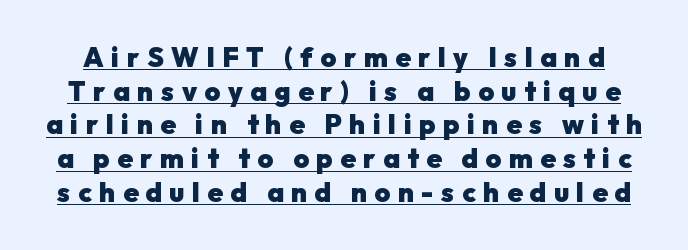
{"italic": "no", "bold": "yes", "underline": "yes", "line_spacing": "normal", "line_spacing_ratio": 1.25, "letter_spacing": "wide", "letter_spacing_em": 0.28, "glyph_px": 27}
